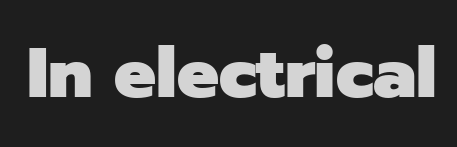
The image shows 70 px heavy sans-serif type, upright; set normal letter spacing, not underlined; low stroke contrast and a medium x-height.
